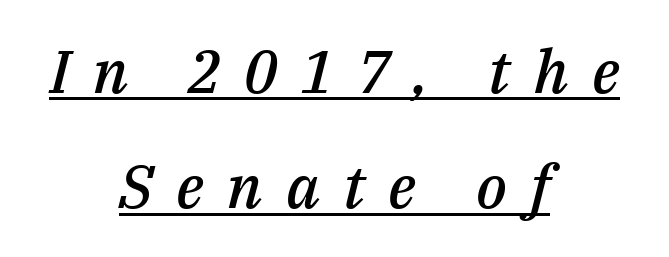
{"italic": "yes", "lean": "right", "slant_degrees": 14, "bold": "semi", "weight": "semibold", "width": "normal", "stroke_contrast": "medium", "x_height": "medium", "monospaced": "no", "underline": "yes", "align": "center", "line_spacing": "loose", "line_spacing_ratio": 1.92, "letter_spacing": "wide", "letter_spacing_em": 0.39, "glyph_px": 60}
